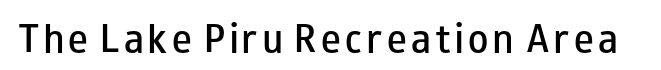
{"serif": "no", "italic": "no", "bold": "semi", "weight": "semibold", "width": "wide", "stroke_contrast": "low", "x_height": "small", "monospaced": "no", "underline": "no", "glyph_px": 33}
